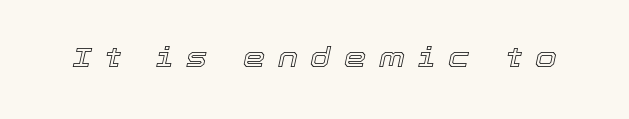
The image shows 28 px text type, italic (leaning right); set unusually wide letter spacing (+0.46 em), not underlined; a medium x-height.
